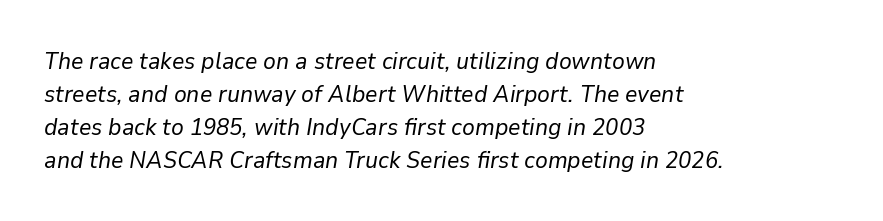
Q: Is the text bold? A: No.
Q: Is the text italic (slanted)? A: Yes, it leans right by about 9 degrees.
Q: Is the text underlined? A: No.
Q: How is the paragraph aligned? A: Left-aligned.
Q: Is the spacing between letters normal or unusually wide? A: Normal.
Q: Is the spacing between lines tight, normal or loose? A: Normal.
